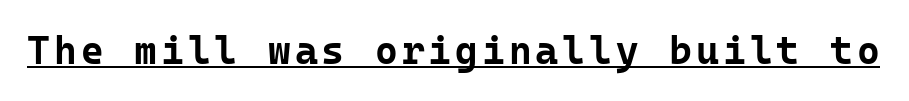
Q: Is the text bold? A: Yes.
Q: Is the text italic (slanted)? A: No, it is upright.
Q: Is the typeface a serif or a sans-serif typeface? A: Sans-serif.
Q: Is the text underlined? A: Yes.
Q: Width (condensed, normal, or wide)? A: Normal.
Q: Stroke contrast? A: Low.
Q: x-height? A: Medium.
Q: Monospaced? A: Yes.
